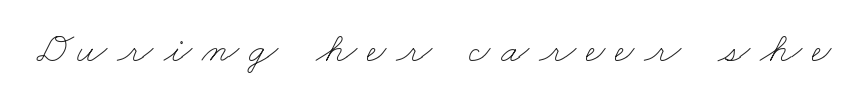
The image shows 42 px thin, wide type; set unusually wide letter spacing (+0.24 em), not underlined; low stroke contrast and a small x-height.
